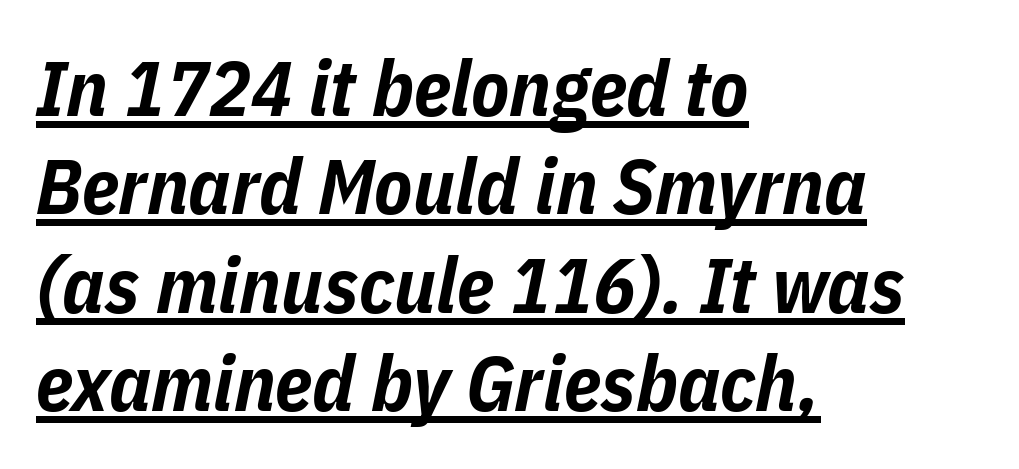
Q: Is the text bold? A: Yes.
Q: Is the text italic (slanted)? A: Yes, it leans right by about 11 degrees.
Q: Is the text underlined? A: Yes.
Q: How is the paragraph aligned? A: Left-aligned.
Q: Is the spacing between letters normal or unusually wide? A: Normal.
Q: Is the spacing between lines tight, normal or loose? A: Normal.
Q: Width (condensed, normal, or wide)? A: Condensed.
Q: Stroke contrast? A: Low.
Q: x-height? A: Medium.
Q: Monospaced? A: No.
